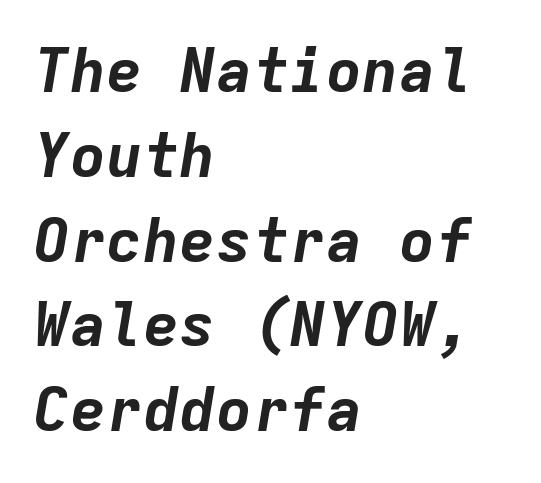
The compositor pushed each line to the left boundary. Check under the words: just untouched page. The strokes are fattened all the way to bold. The face used here is rendered with its standard letterfit.
